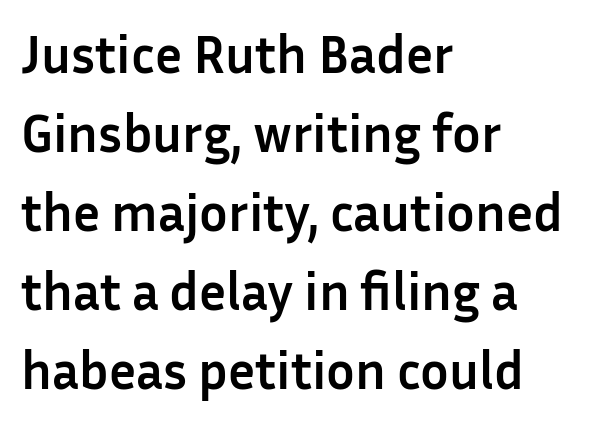
The image shows 53 px semibold sans-serif type, upright; set left-aligned, normal line spacing (1.49x), normal letter spacing, not underlined; low stroke contrast and a medium x-height.
